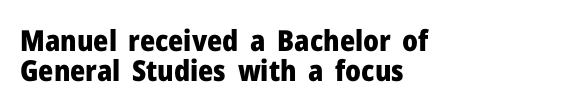
Q: Is the text bold? A: Yes.
Q: Is the text italic (slanted)? A: No, it is upright.
Q: Is the typeface a serif or a sans-serif typeface? A: Sans-serif.
Q: Is the text underlined? A: No.
Q: How is the paragraph aligned? A: Left-aligned.
Q: Is the spacing between letters normal or unusually wide? A: Normal.
Q: Is the spacing between lines tight, normal or loose? A: Tight.
Q: Width (condensed, normal, or wide)? A: Normal.
Q: Stroke contrast? A: Low.
Q: x-height? A: Medium.
Q: Monospaced? A: No.
